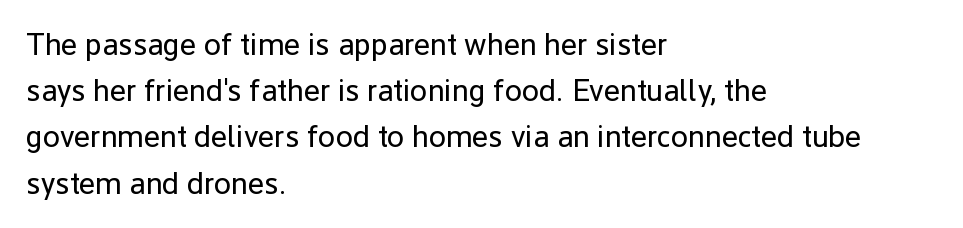
If you drew a line through each stem, it would be perfectly vertical. Check under the words: just untouched page. You could not count columns in this text — the font is proportionally spaced. Baseline-to-baseline distance is the conventional proportion of letter height. The line texture is even and compact thanks to regular tracking.
